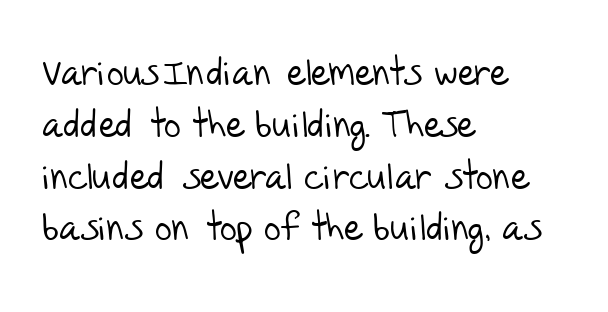
The image shows 37 px light sans-serif type; set left-aligned, normal line spacing (1.4x), normal letter spacing, not underlined; low stroke contrast and a large x-height.
